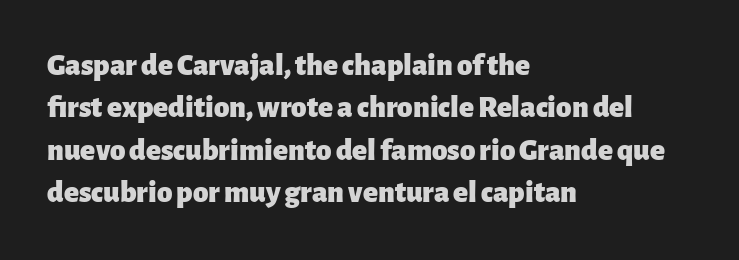
The rendering uses natural spacing where letterforms have individual widths. The face used here is rendered with its standard letterfit. What weight is shown? A full bold with thick strokes. The rendering shows plain stroke endings on the letterforms — a sans-serif design. Leading: standard.
